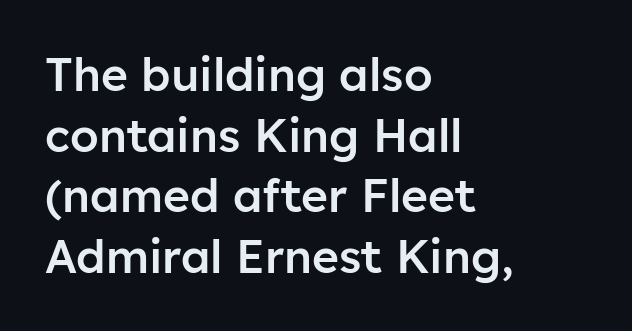
Every letter is mildly thick-stroked: semibold rather than bold. Tall strokes in this sample are plumb rather than angled. These lines are composed in type without serifs. Typeset ragged right — the left edge is the straight one. The horizontal fit of the characters is conventional and even. The space between consecutive lines is moderate.
